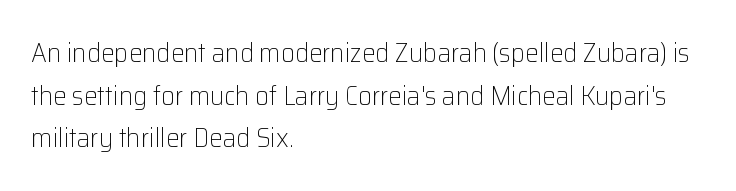
{"italic": "no", "bold": "no", "underline": "no", "align": "left", "line_spacing": "normal", "line_spacing_ratio": 1.58, "letter_spacing": "normal", "letter_spacing_em": 0.0, "glyph_px": 27}
